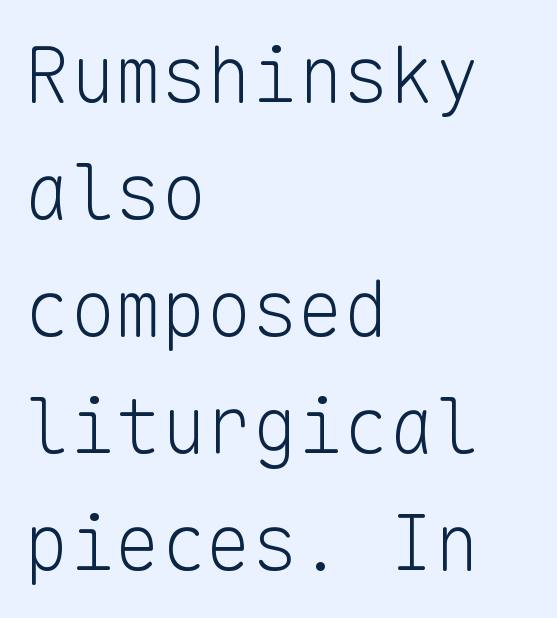
The image shows 76 px light sans-serif type, upright, monospaced; set left-aligned, normal line spacing (1.54x), normal letter spacing, not underlined; low stroke contrast and a medium x-height.
